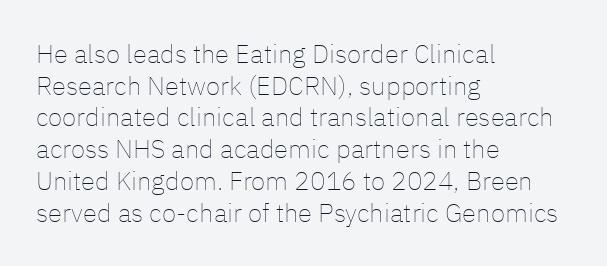
Nope, not italic — everything's standing straight. The font is comparable to plain body text, perhaps lighter. Inter-character spacing is left at the font's built-in metrics. The zone under the glyphs is completely vacant. These lines are set flush left with a ragged right edge.
